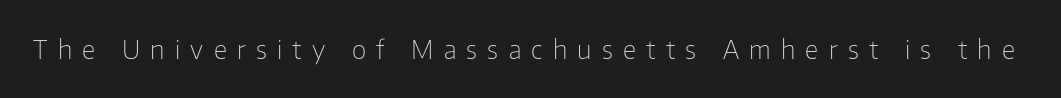
The typeface has the unassuming heft of standard copy or less. Glance below the letters and you will spot only blank space. Look at the tracking — it's clearly loosened, letters drifting apart. Posture: upright roman.
